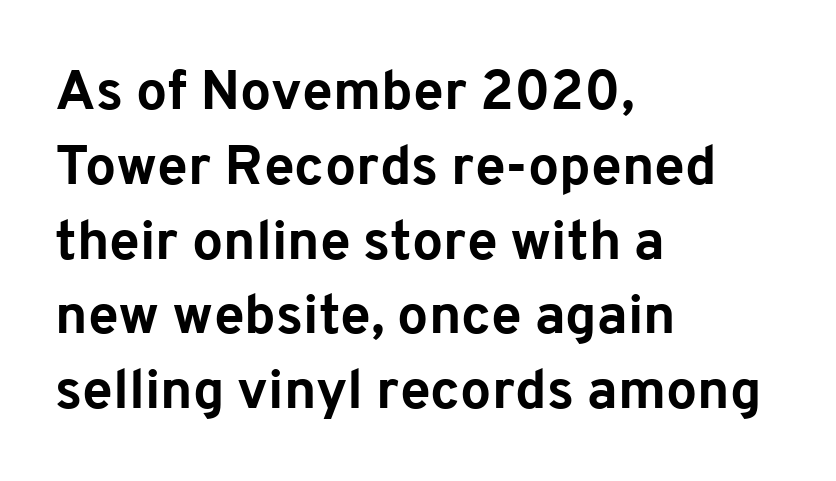
Is this a fixed-width face? No — the glyphs have proportional, varying widths. As a designer I'd log this as weight 700, bold. This is the regular roman posture of the typeface. Whoever set this chose a conventional vertical rhythm.
